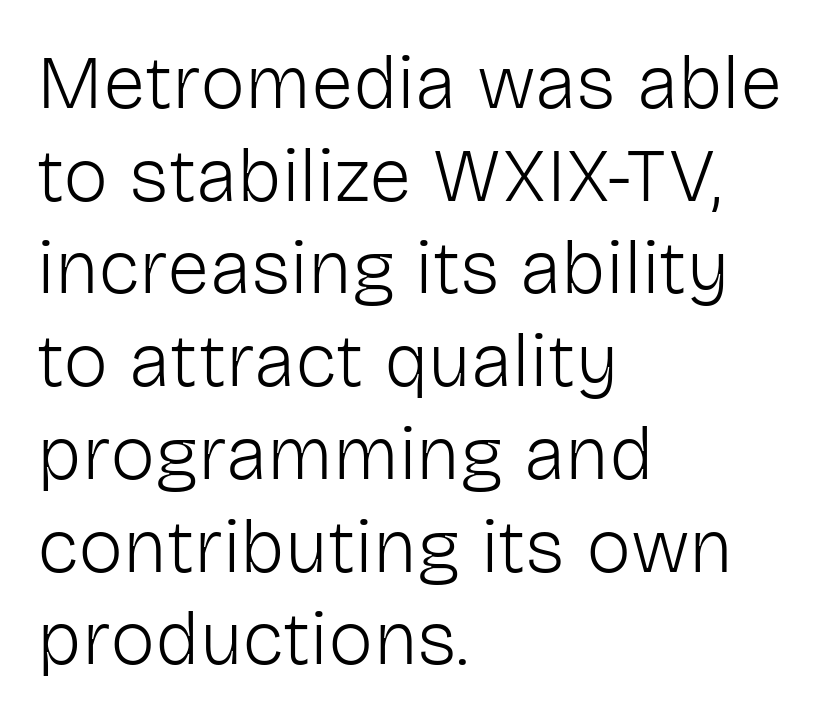
Left-aligned paragraph, ragged on the right. Descender tails drop into unmarked territory. A typesetter would call this zero additional tracking. The type family on display is of the sans-serif kind. The face looks like a standard text weight, possibly lighter. In terms of posture, this sample is upright.
